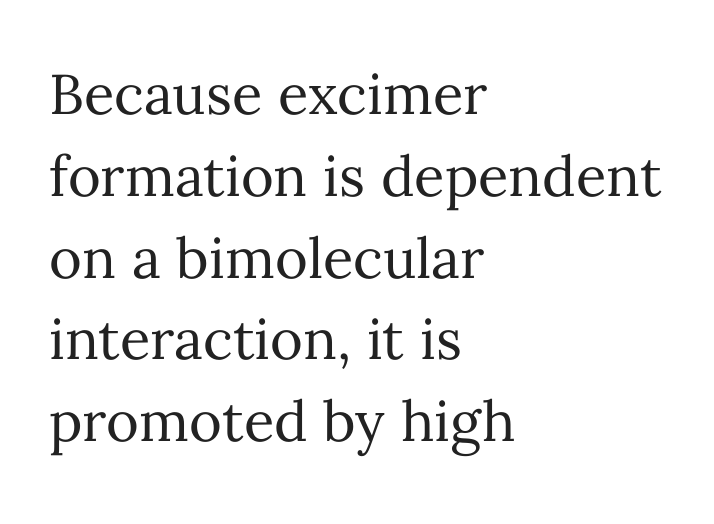
The image shows 56 px regular-weight type, upright; set left-aligned, normal line spacing (1.46x), normal letter spacing, not underlined; medium stroke contrast and a medium x-height.
